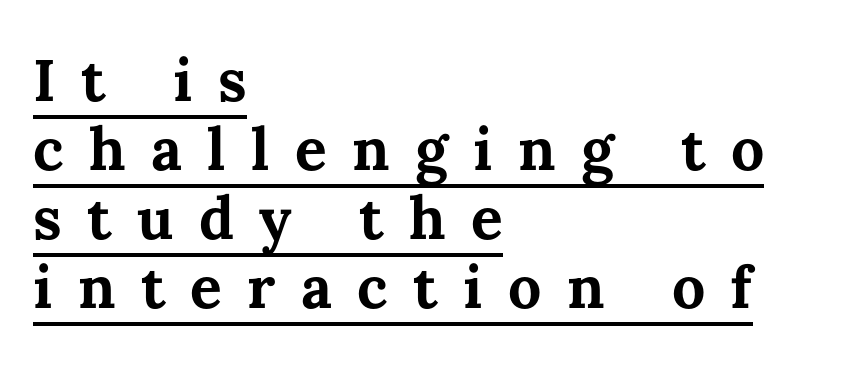
The image shows 59 px bold type, upright; set left-aligned, line spacing 1.17x, unusually wide letter spacing (+0.43 em), underlined; medium stroke contrast and a medium x-height.
